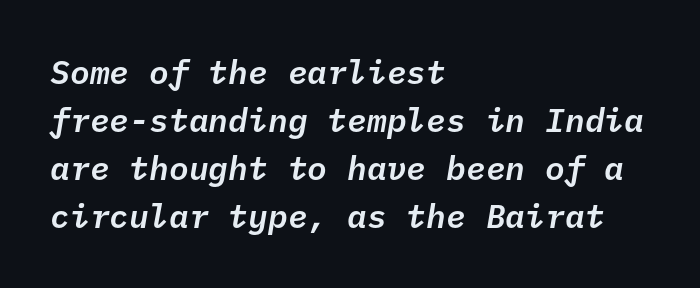
Q: Is the text italic (slanted)? A: Yes, it leans right by about 10 degrees.
Q: Is the text underlined? A: No.
Q: How is the paragraph aligned? A: Left-aligned.
Q: Is the spacing between letters normal or unusually wide? A: Normal.
Q: Is the spacing between lines tight, normal or loose? A: Normal.
Q: Width (condensed, normal, or wide)? A: Normal.
Q: Stroke contrast? A: Low.
Q: x-height? A: Medium.
Q: Monospaced? A: Yes.
